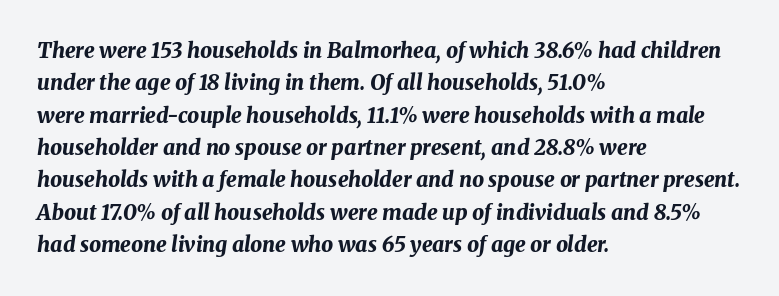
The image shows 21 px bold type, italic (leaning right); set left-aligned, normal line spacing (1.54x), normal letter spacing, not underlined.
